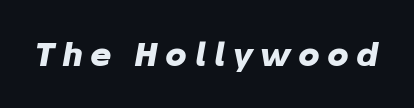
{"italic": "yes", "lean": "right", "slant_degrees": 10, "bold": "yes", "weight": "heavy", "width": "normal", "stroke_contrast": "low", "x_height": "medium", "monospaced": "no", "underline": "no", "letter_spacing": "wide", "letter_spacing_em": 0.23, "glyph_px": 32}
